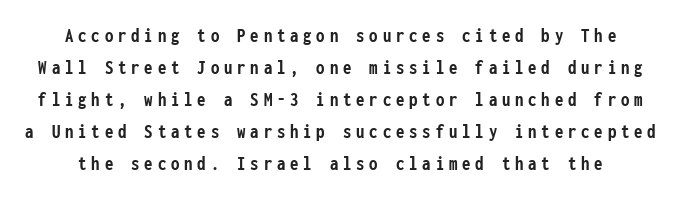
The image shows 21 px bold type, upright; set normal line spacing (1.52x), unusually wide letter spacing (+0.23 em), not underlined.
